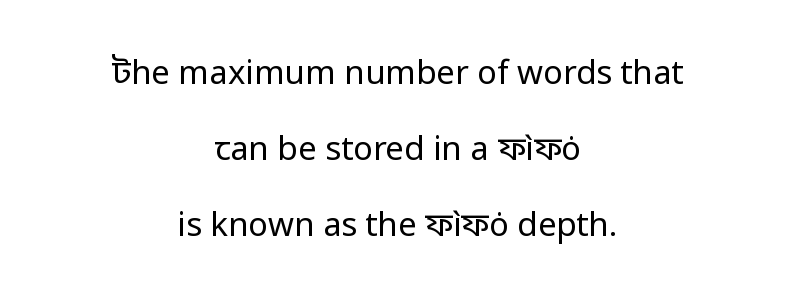
Characters remain perfectly vertical along every line. Is the type heavy? It reads as light-to-regular instead. Beneath every word, the page is bare. The rendering uses natural spacing where letterforms have individual widths. The text block is weighted toward neither margin, spreading evenly from the middle. Characters follow at the spacing the type designer built in.
